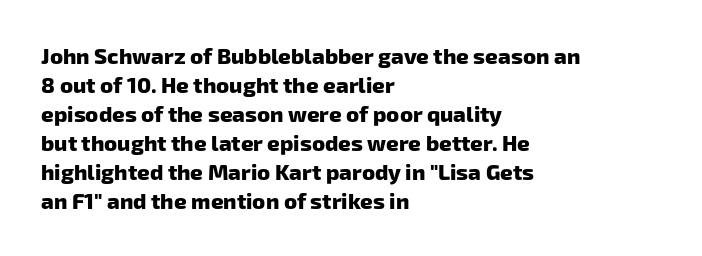
Q: Is the text bold? A: Yes.
Q: Is the text underlined? A: No.
Q: How is the paragraph aligned? A: Left-aligned.
Q: Is the spacing between letters normal or unusually wide? A: Normal.
Q: Is the spacing between lines tight, normal or loose? A: Normal.
